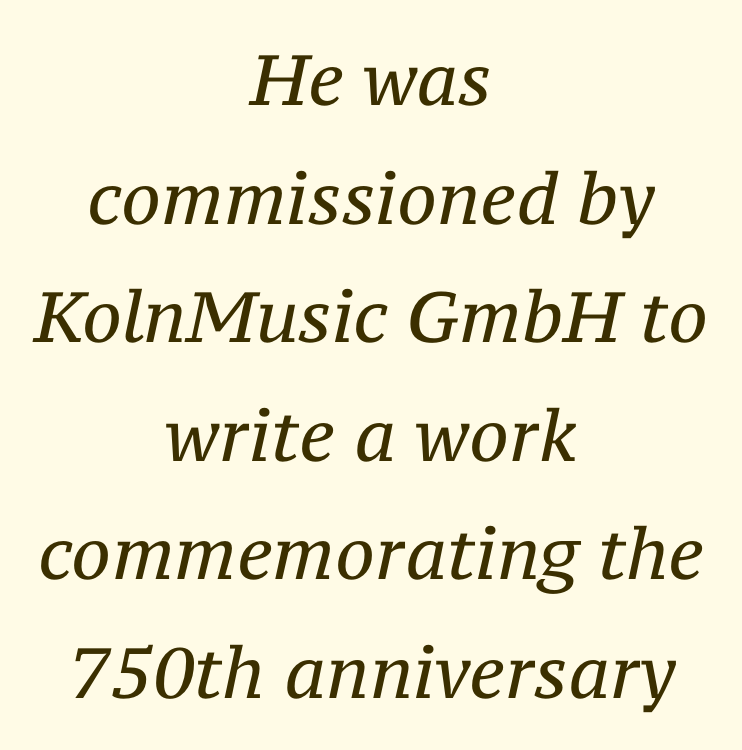
The horizontal fit of the characters is conventional and even. Slanted lettering throughout. The gap between lines stays unmarked. The passage shown stacks its lines at a standard gap. Proportional: the letters do not fall into vertical columns.
